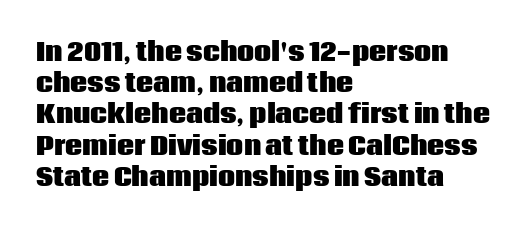
{"italic": "no", "bold": "yes", "underline": "no", "align": "left", "line_spacing": "normal", "line_spacing_ratio": 1.3, "letter_spacing": "normal", "letter_spacing_em": 0.0, "glyph_px": 24}
